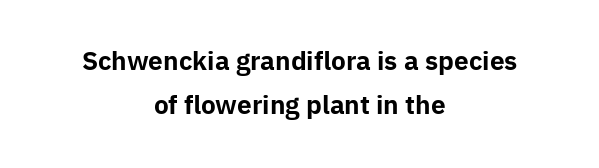
{"italic": "no", "bold": "yes", "underline": "no", "align": "center", "line_spacing_ratio": 1.75, "letter_spacing": "normal", "letter_spacing_em": 0.0, "glyph_px": 25}
